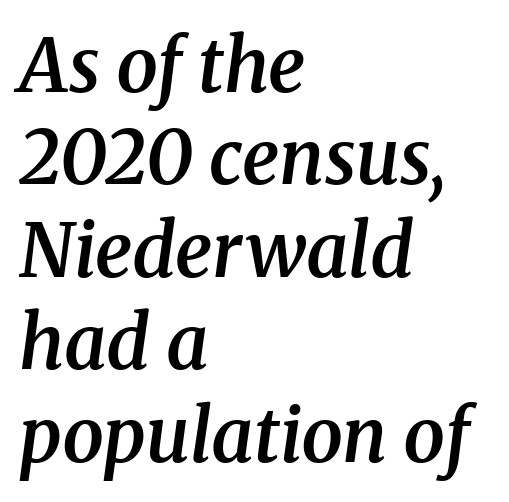
Q: Is the text bold? A: Semi-bold.
Q: Is the text italic (slanted)? A: Yes, it leans right by about 8 degrees.
Q: Is the typeface a serif or a sans-serif typeface? A: Serif.
Q: Is the text underlined? A: No.
Q: How is the paragraph aligned? A: Left-aligned.
Q: Is the spacing between letters normal or unusually wide? A: Normal.
Q: Is the spacing between lines tight, normal or loose? A: Normal.
Q: Width (condensed, normal, or wide)? A: Normal.
Q: Stroke contrast? A: Medium.
Q: x-height? A: Medium.
Q: Monospaced? A: No.
